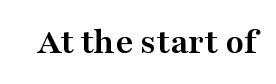
Q: Is the text bold? A: Yes.
Q: Is the text italic (slanted)? A: No, it is upright.
Q: Is the typeface a serif or a sans-serif typeface? A: Serif.
Q: Is the text underlined? A: No.
Q: Is the spacing between letters normal or unusually wide? A: Normal.
Q: Width (condensed, normal, or wide)? A: Wide.
Q: Stroke contrast? A: Medium.
Q: x-height? A: Medium.
Q: Monospaced? A: No.
